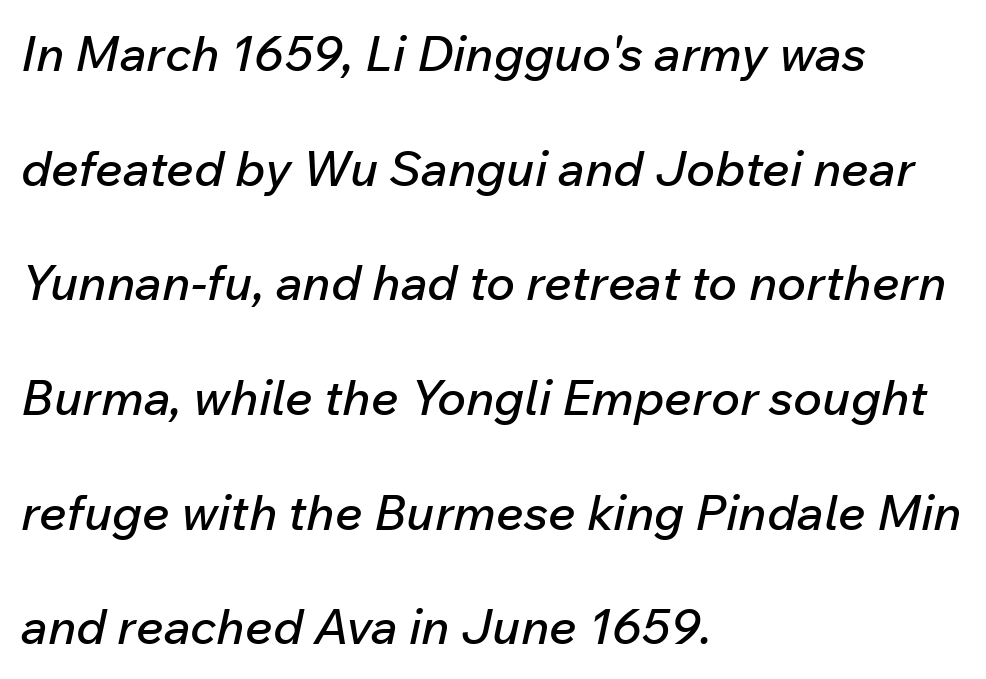
Q: Is the text italic (slanted)? A: Yes, it leans right by about 12 degrees.
Q: Is the text underlined? A: No.
Q: How is the paragraph aligned? A: Left-aligned.
Q: Is the spacing between letters normal or unusually wide? A: Normal.
Q: Is the spacing between lines tight, normal or loose? A: Loose.
Q: Width (condensed, normal, or wide)? A: Normal.
Q: Stroke contrast? A: Low.
Q: x-height? A: Medium.
Q: Monospaced? A: No.
